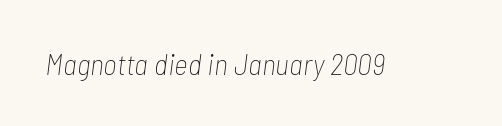
The image shows 30 px thin, condensed type, italic (leaning right); set normal letter spacing, not underlined; low stroke contrast and a medium x-height.
